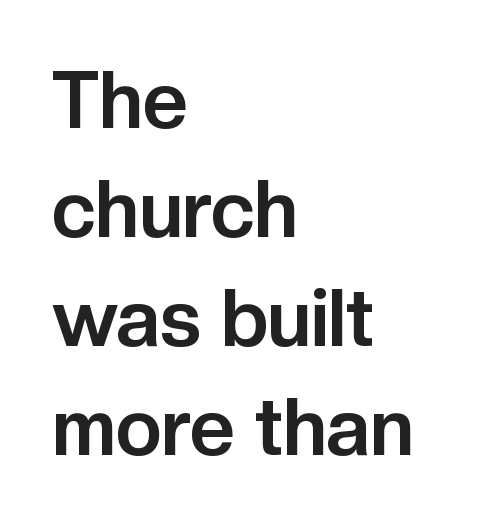
{"serif": "no", "italic": "no", "bold": "yes", "weight": "bold", "width": "normal", "stroke_contrast": "low", "x_height": "medium", "monospaced": "no", "underline": "no", "align": "left", "line_spacing": "normal", "line_spacing_ratio": 1.38, "letter_spacing": "normal", "letter_spacing_em": 0.0, "glyph_px": 79}
